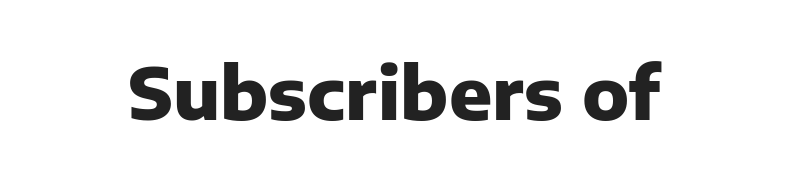
{"serif": "no", "italic": "no", "bold": "yes", "weight": "heavy", "width": "normal", "stroke_contrast": "low", "x_height": "medium", "monospaced": "no", "underline": "no", "letter_spacing": "normal", "letter_spacing_em": 0.0, "glyph_px": 71}
